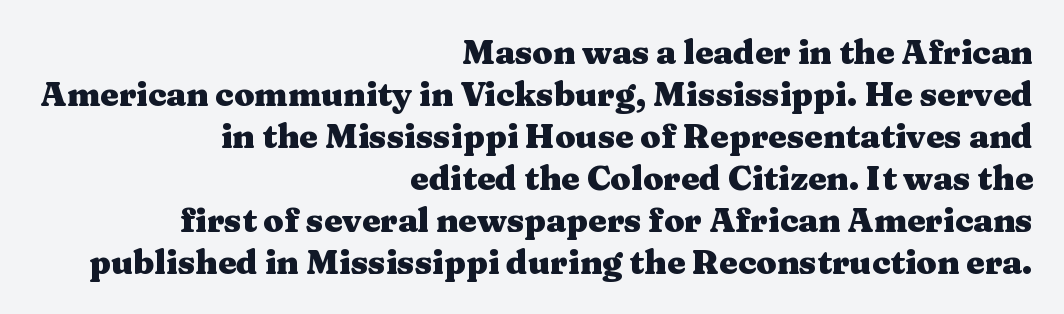
Note: serifs present on the glyphs. Think of a printed novel: that variable character pitch is what you see here. The space between consecutive lines is moderate. In terms of posture, this sample is upright. Bold? Absolutely — the strokes are thick and heavy.
